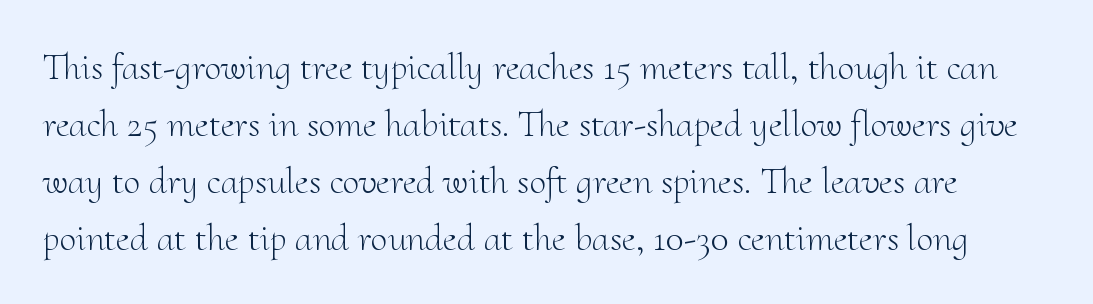
Posture: straight, roman, zero tilt. The letters carry serifs — small finishing strokes at the ends of their stems. Spacing verdict: proportional, widths tailored to each character. Words float on clear page, feet unadorned.
